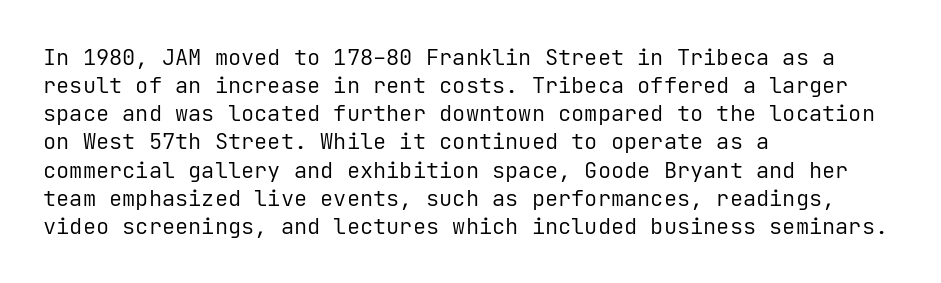
{"italic": "no", "bold": "no", "underline": "no", "align": "left", "line_spacing": "normal", "line_spacing_ratio": 1.28, "letter_spacing": "normal", "letter_spacing_em": 0.0, "glyph_px": 22}
